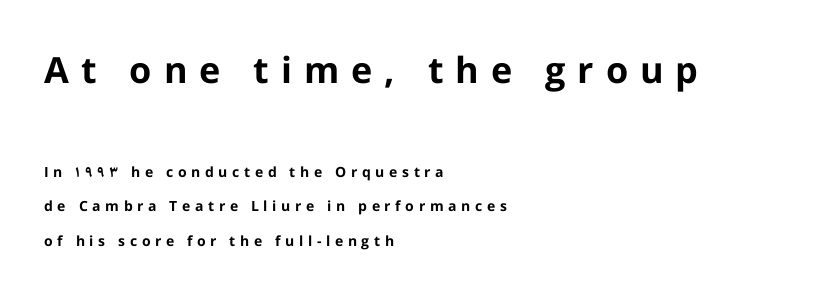
The image shows 36 px bold sans-serif type, upright; set left-aligned, loose line spacing (2.45x), unusually wide letter spacing (+0.33 em), not underlined; the first (top) block is 2.57x larger; low stroke contrast and a medium x-height.
